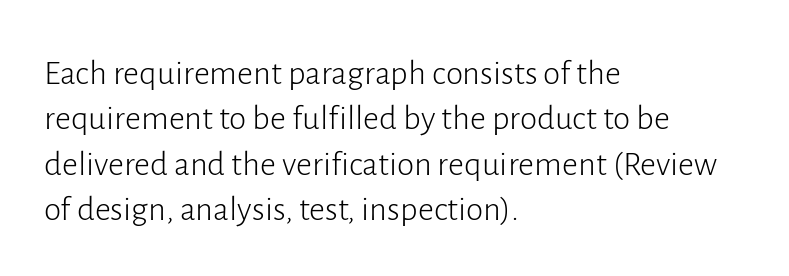
The image shows 35 px light sans-serif type, upright; set left-aligned, normal line spacing (1.3x), normal letter spacing, not underlined; low stroke contrast and a medium x-height.
